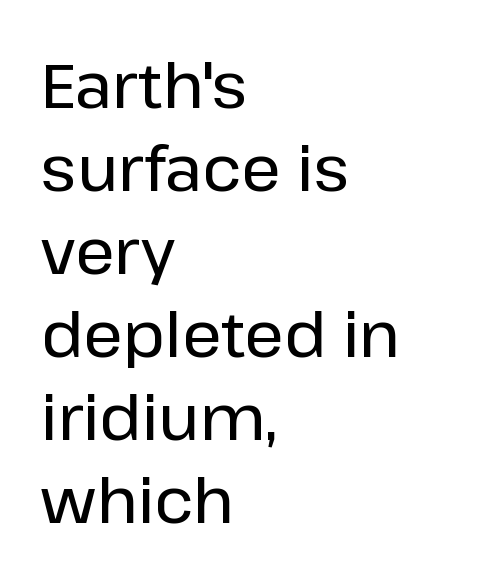
The image shows 62 px sans-serif type, upright; set left-aligned, normal line spacing (1.34x), normal letter spacing, not underlined; low stroke contrast and a medium x-height.
